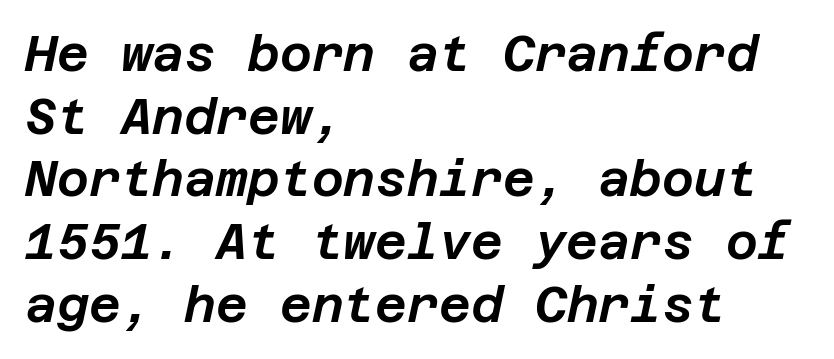
{"italic": "yes", "lean": "right", "slant_degrees": 12, "width": "normal", "stroke_contrast": "low", "x_height": "large", "underline": "no", "align": "left", "line_spacing": "normal", "line_spacing_ratio": 1.28, "letter_spacing": "normal", "letter_spacing_em": 0.0, "glyph_px": 49}
